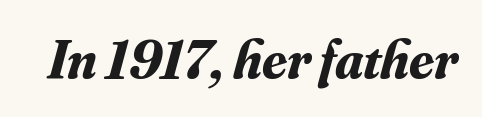
The passage shown is typed in a proportional face where columns would drift. Tall strokes in this sample are angled rather than plumb. Each glyph is drawn with heavy, bold strokes. These lines are composed in type with serifs. The string is rendered with underlining switched off.
